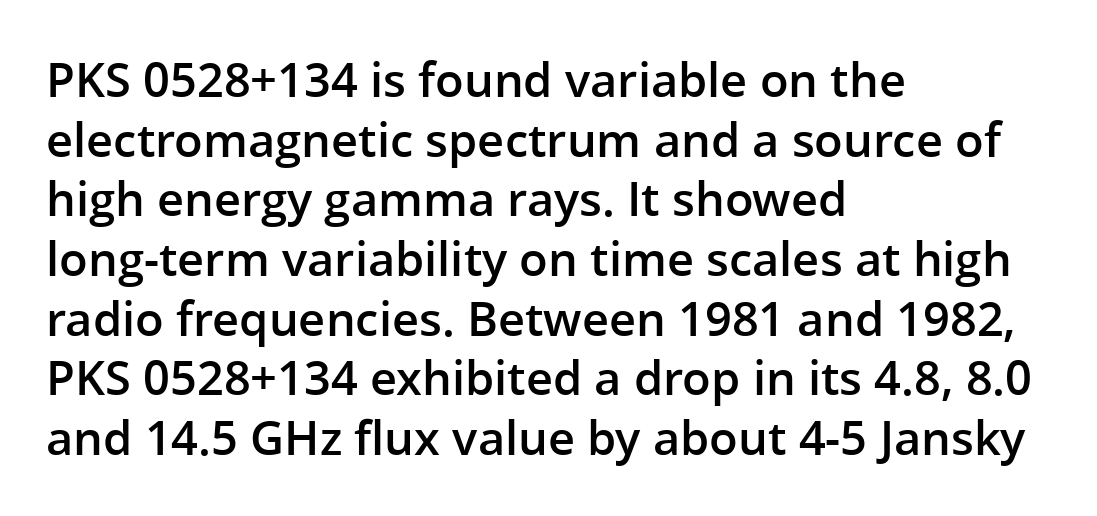
{"serif": "no", "italic": "no", "bold": "semi", "weight": "semibold", "width": "normal", "stroke_contrast": "low", "x_height": "medium", "monospaced": "no", "underline": "no", "align": "left", "line_spacing": "normal", "line_spacing_ratio": 1.27, "letter_spacing": "normal", "letter_spacing_em": 0.0, "glyph_px": 47}
